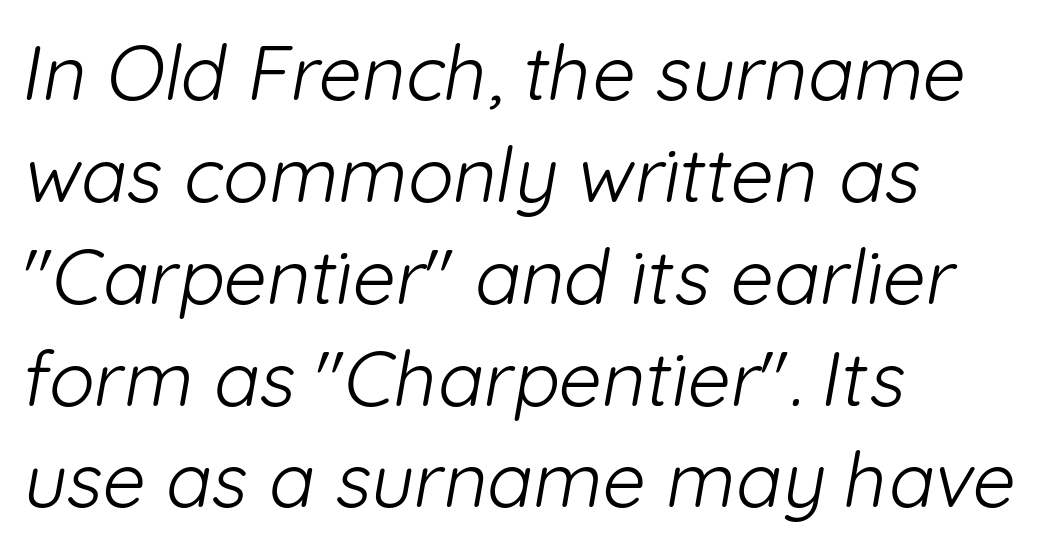
The words here are not underlined. The characters display no serif detailing; their extremities are plain. Counters stay open thanks to moderate or lighter strokes. Character widths vary here, with narrow letters taking less room than wide ones. Left-aligned paragraph, ragged on the right.
